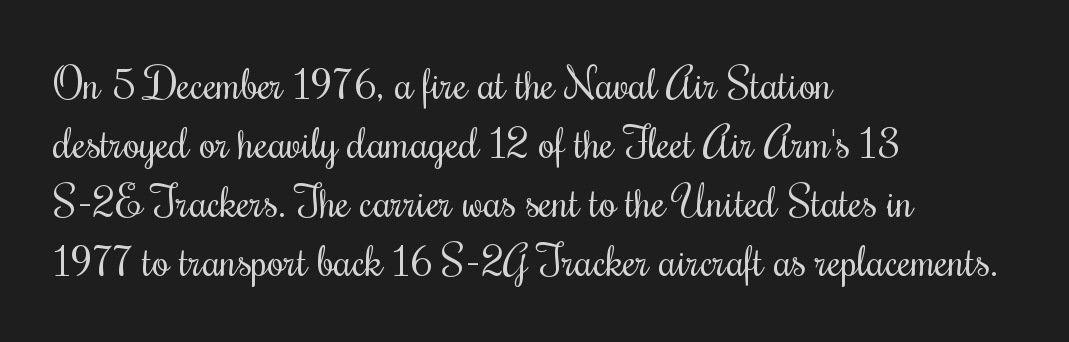
The image shows 43 px regular-weight, condensed serif type; set left-aligned, normal line spacing (1.37x), normal letter spacing, not underlined; medium stroke contrast and a small x-height.
